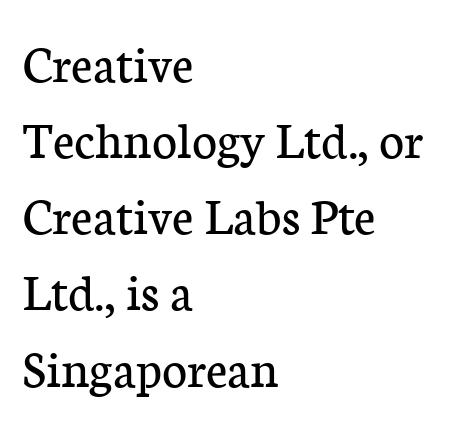
{"serif": "yes", "italic": "no", "bold": "no", "weight": "regular", "width": "normal", "stroke_contrast": "low", "x_height": "medium", "monospaced": "no", "underline": "no", "align": "left", "line_spacing": "normal", "line_spacing_ratio": 1.41, "letter_spacing": "normal", "letter_spacing_em": 0.0, "glyph_px": 54}
